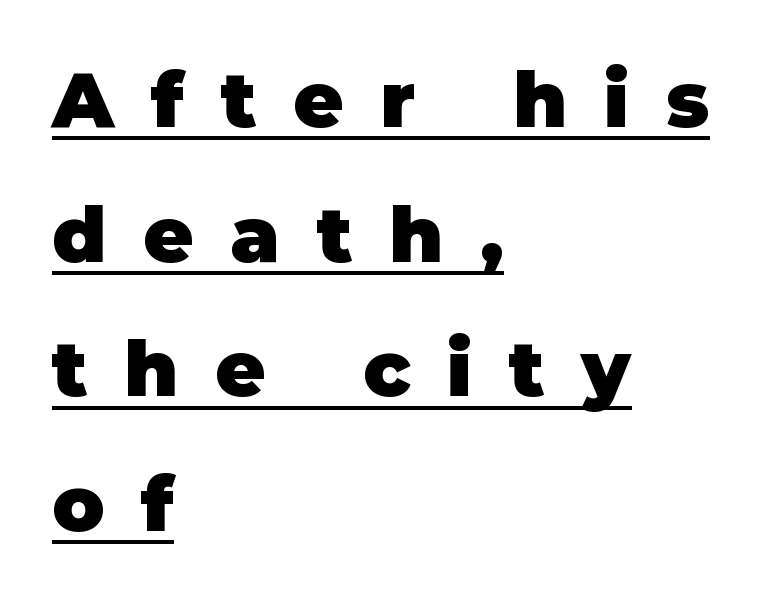
The face used here is proportionally spaced, like ordinary book or web type. Nope, not italic — everything's standing straight. Display-style spreading of the glyphs; the letterfit is very open. Layout note: lines flush left. A dark, heavy texture on the line: the type is bold.
